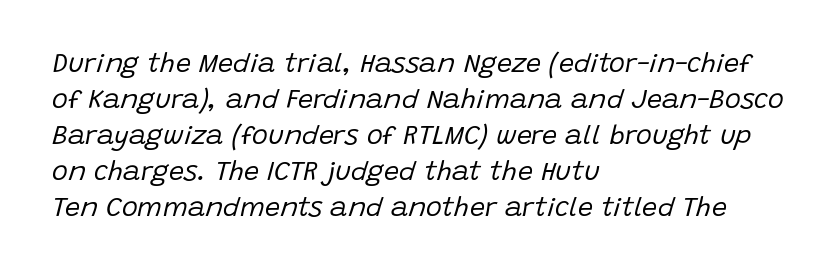
Q: Is the text bold? A: No.
Q: Is the text italic (slanted)? A: Yes, it leans right by about 15 degrees.
Q: Is the text underlined? A: No.
Q: How is the paragraph aligned? A: Left-aligned.
Q: Is the spacing between letters normal or unusually wide? A: Normal.
Q: Is the spacing between lines tight, normal or loose? A: Normal.
